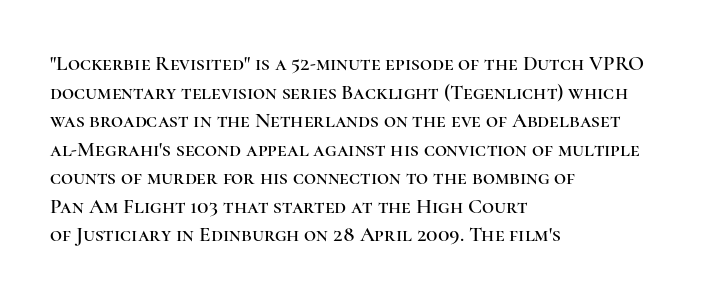
The rendering keeps characters at their native spacing. Does the lettering tilt? It doesn't — this is upright. Descender tails drop into unmarked territory. The lines sit at an ordinary, default distance from one another. One-word summary of the alignment: left.
